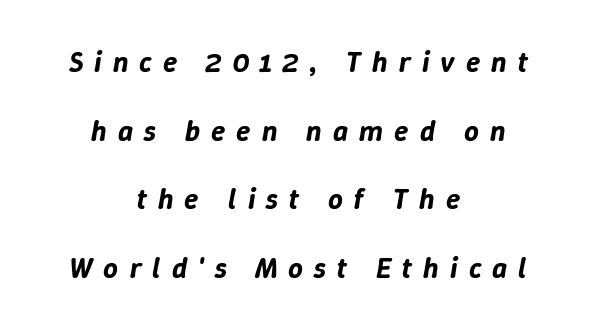
{"italic": "yes", "lean": "right", "slant_degrees": 9, "width": "normal", "stroke_contrast": "low", "x_height": "medium", "monospaced": "no", "underline": "no", "align": "center", "line_spacing": "loose", "line_spacing_ratio": 2.37, "letter_spacing": "wide", "letter_spacing_em": 0.38, "glyph_px": 29}
